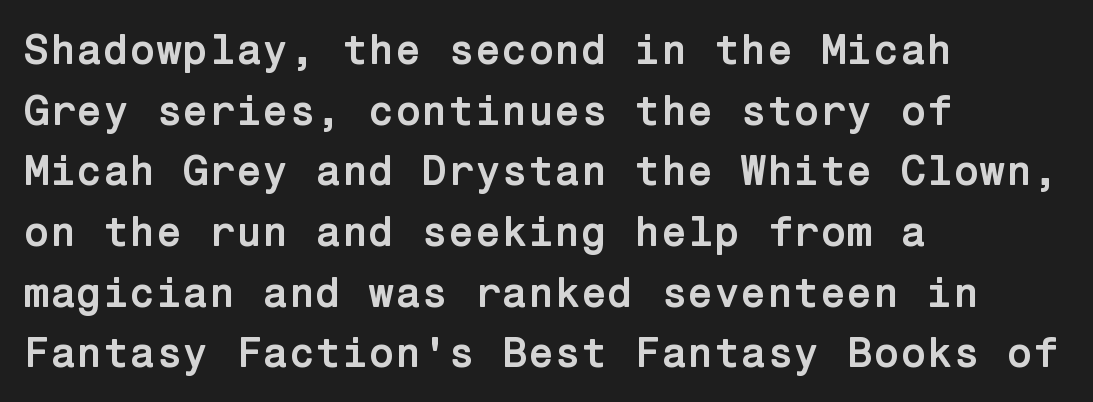
The image shows 43 px semibold sans-serif type, upright; set left-aligned, normal line spacing (1.41x), normal letter spacing, not underlined; low stroke contrast and a medium x-height.
